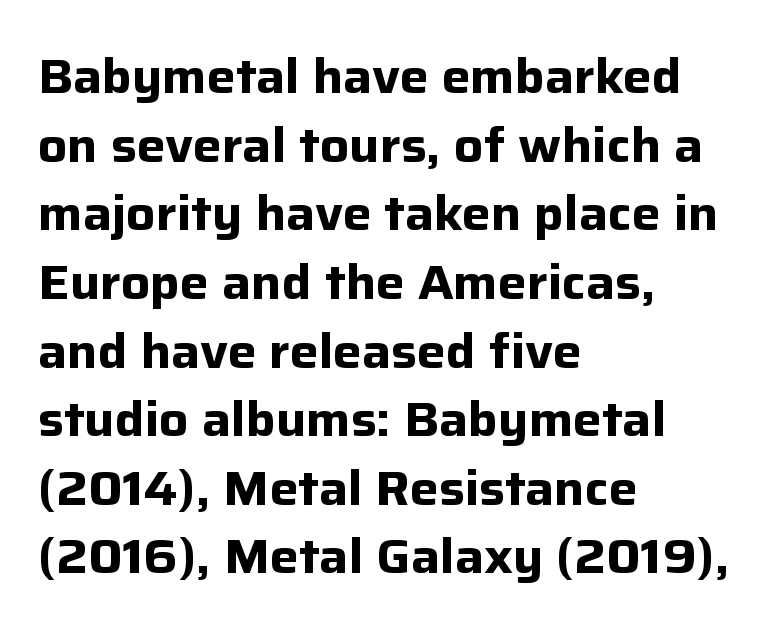
Q: Is the text bold? A: Yes.
Q: Is the text italic (slanted)? A: No, it is upright.
Q: Is the typeface a serif or a sans-serif typeface? A: Sans-serif.
Q: Is the text underlined? A: No.
Q: How is the paragraph aligned? A: Left-aligned.
Q: Is the spacing between letters normal or unusually wide? A: Normal.
Q: Is the spacing between lines tight, normal or loose? A: Normal.
Q: Width (condensed, normal, or wide)? A: Normal.
Q: Stroke contrast? A: Low.
Q: x-height? A: Medium.
Q: Monospaced? A: No.
